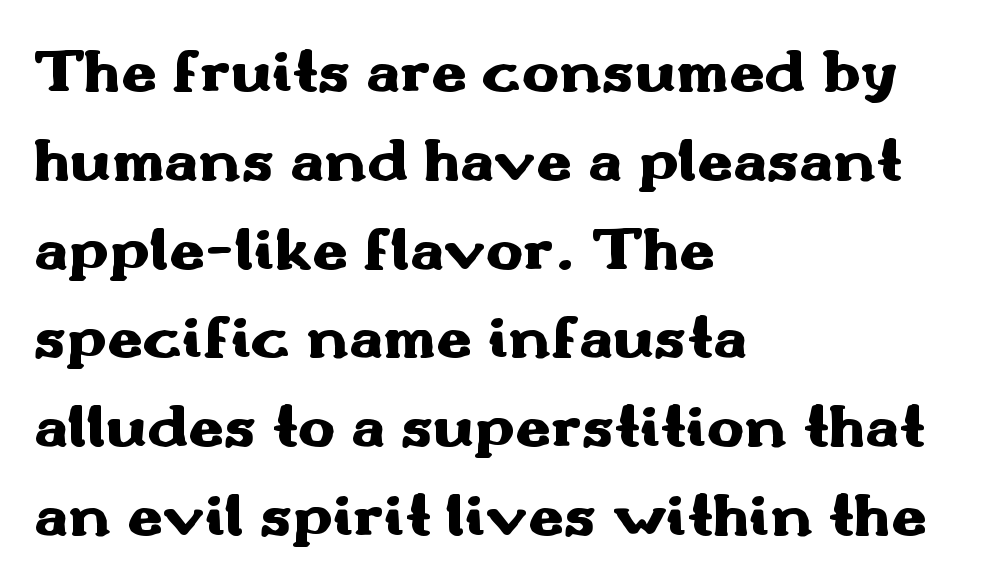
Q: Is the text bold? A: Yes.
Q: Is the text italic (slanted)? A: No, it is upright.
Q: Is the typeface a serif or a sans-serif typeface? A: Sans-serif.
Q: Is the text underlined? A: No.
Q: How is the paragraph aligned? A: Left-aligned.
Q: Is the spacing between letters normal or unusually wide? A: Normal.
Q: Is the spacing between lines tight, normal or loose? A: Normal.
Q: Width (condensed, normal, or wide)? A: Wide.
Q: Stroke contrast? A: Medium.
Q: x-height? A: Small.
Q: Monospaced? A: No.
